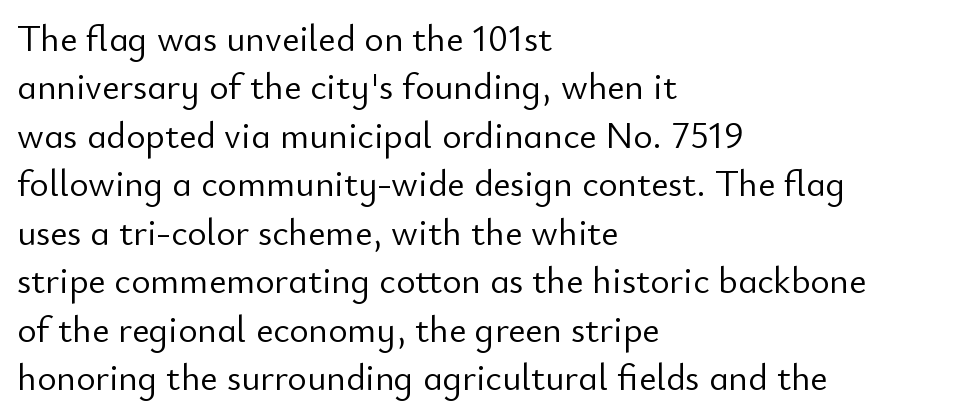
Q: Is the text bold? A: No.
Q: Is the text italic (slanted)? A: No, it is upright.
Q: Is the typeface a serif or a sans-serif typeface? A: Sans-serif.
Q: Is the text underlined? A: No.
Q: How is the paragraph aligned? A: Left-aligned.
Q: Is the spacing between letters normal or unusually wide? A: Normal.
Q: Is the spacing between lines tight, normal or loose? A: Normal.
Q: Width (condensed, normal, or wide)? A: Normal.
Q: Stroke contrast? A: Low.
Q: x-height? A: Small.
Q: Monospaced? A: No.
